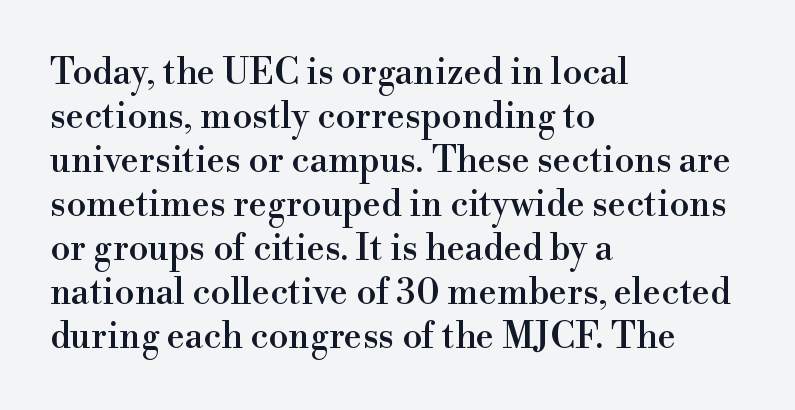
Q: Is the text italic (slanted)? A: No, it is upright.
Q: Is the typeface a serif or a sans-serif typeface? A: Serif.
Q: Is the text underlined? A: No.
Q: How is the paragraph aligned? A: Left-aligned.
Q: Is the spacing between letters normal or unusually wide? A: Normal.
Q: Width (condensed, normal, or wide)? A: Normal.
Q: Stroke contrast? A: High.
Q: x-height? A: Small.
Q: Monospaced? A: No.
